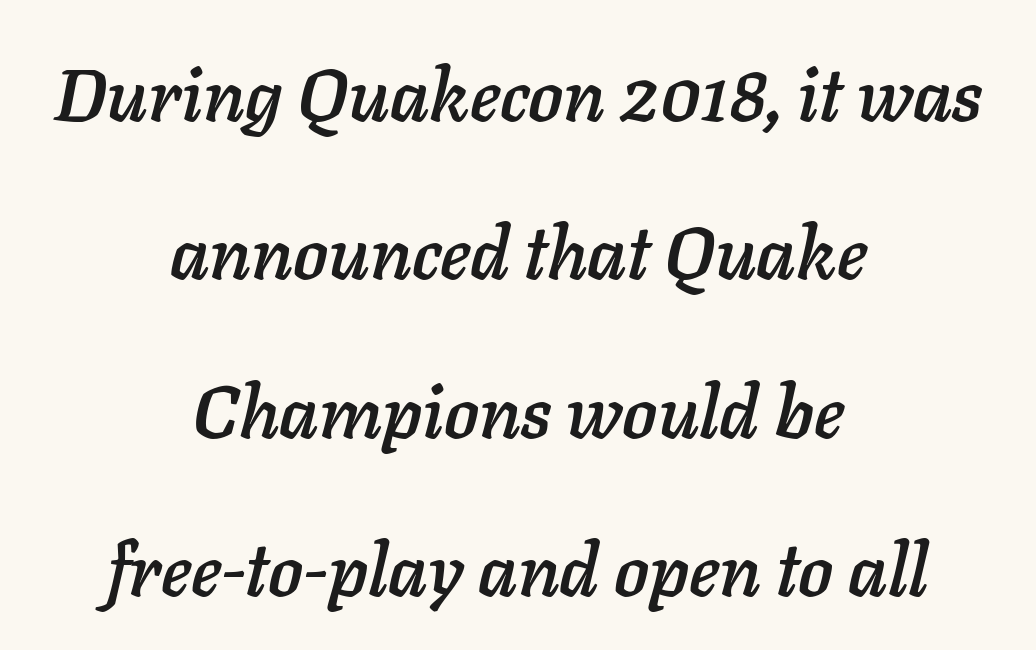
Quick note: underline off. The text carries the slant typical of an italic or oblique font. Is the letter spacing exaggerated? No — it looks like the ordinary default. Vertical spacing — loose.
